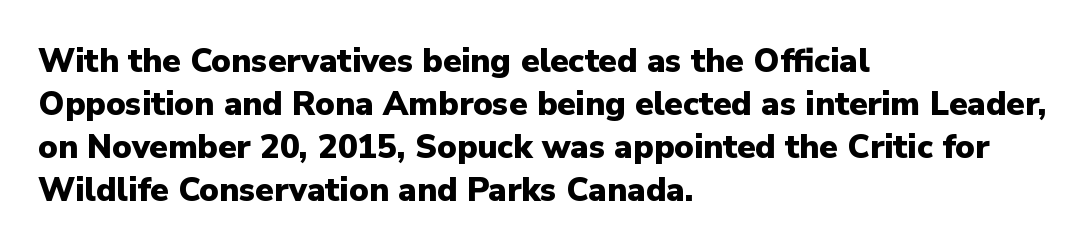
Q: Is the text bold? A: Yes.
Q: Is the text italic (slanted)? A: No, it is upright.
Q: Is the typeface a serif or a sans-serif typeface? A: Sans-serif.
Q: Is the text underlined? A: No.
Q: How is the paragraph aligned? A: Left-aligned.
Q: Is the spacing between letters normal or unusually wide? A: Normal.
Q: Is the spacing between lines tight, normal or loose? A: Normal.
Q: Width (condensed, normal, or wide)? A: Normal.
Q: Stroke contrast? A: Low.
Q: x-height? A: Medium.
Q: Monospaced? A: No.
